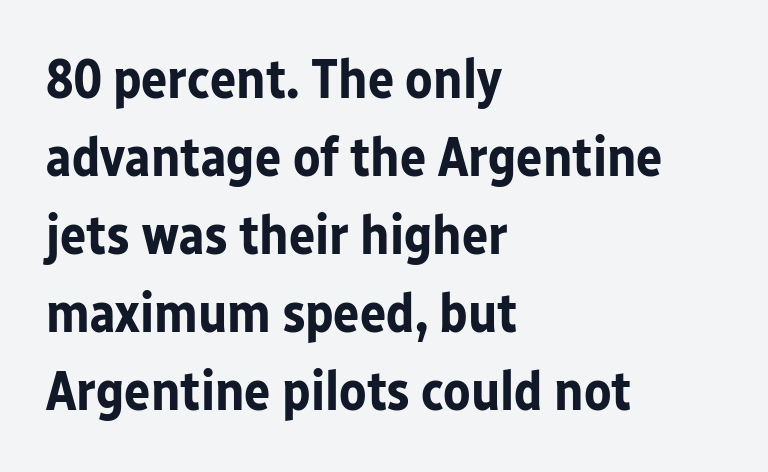
Q: Is the text bold? A: Yes.
Q: Is the text italic (slanted)? A: No, it is upright.
Q: Is the typeface a serif or a sans-serif typeface? A: Sans-serif.
Q: Is the text underlined? A: No.
Q: How is the paragraph aligned? A: Left-aligned.
Q: Is the spacing between letters normal or unusually wide? A: Normal.
Q: Is the spacing between lines tight, normal or loose? A: Normal.
Q: Width (condensed, normal, or wide)? A: Normal.
Q: Stroke contrast? A: Low.
Q: x-height? A: Medium.
Q: Monospaced? A: No.
